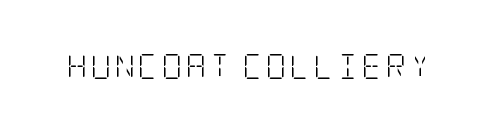
The image shows 25 px text type, upright; set not underlined.
